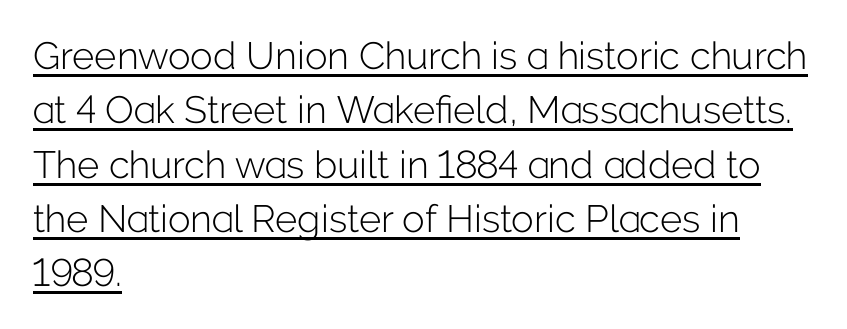
Q: Is the text bold? A: No.
Q: Is the text italic (slanted)? A: No, it is upright.
Q: Is the typeface a serif or a sans-serif typeface? A: Sans-serif.
Q: Is the text underlined? A: Yes.
Q: How is the paragraph aligned? A: Left-aligned.
Q: Is the spacing between letters normal or unusually wide? A: Normal.
Q: Is the spacing between lines tight, normal or loose? A: Normal.
Q: Width (condensed, normal, or wide)? A: Normal.
Q: Stroke contrast? A: Low.
Q: x-height? A: Medium.
Q: Monospaced? A: No.
